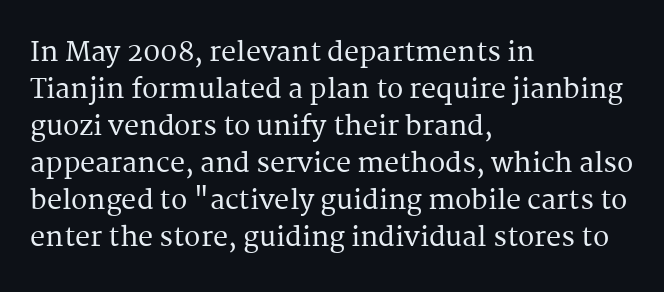
{"italic": "no", "underline": "no", "align": "left", "line_spacing": "normal", "line_spacing_ratio": 1.37, "letter_spacing": "normal", "letter_spacing_em": 0.0, "glyph_px": 27}
